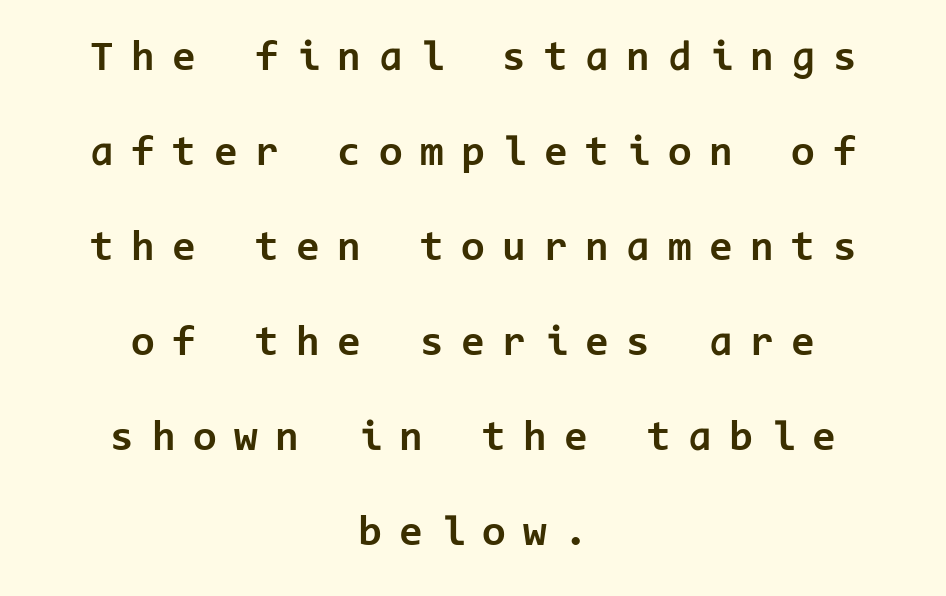
The image shows 43 px bold sans-serif type, upright, monospaced; set centered, loose line spacing (2.21x), unusually wide letter spacing (+0.41 em), not underlined; low stroke contrast and a medium x-height.
